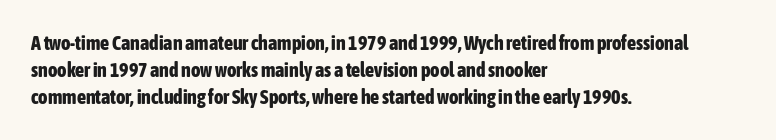
Q: Is the text bold? A: Yes.
Q: Is the text italic (slanted)? A: No, it is upright.
Q: Is the text underlined? A: No.
Q: How is the paragraph aligned? A: Left-aligned.
Q: Is the spacing between letters normal or unusually wide? A: Normal.
Q: Is the spacing between lines tight, normal or loose? A: Normal.
